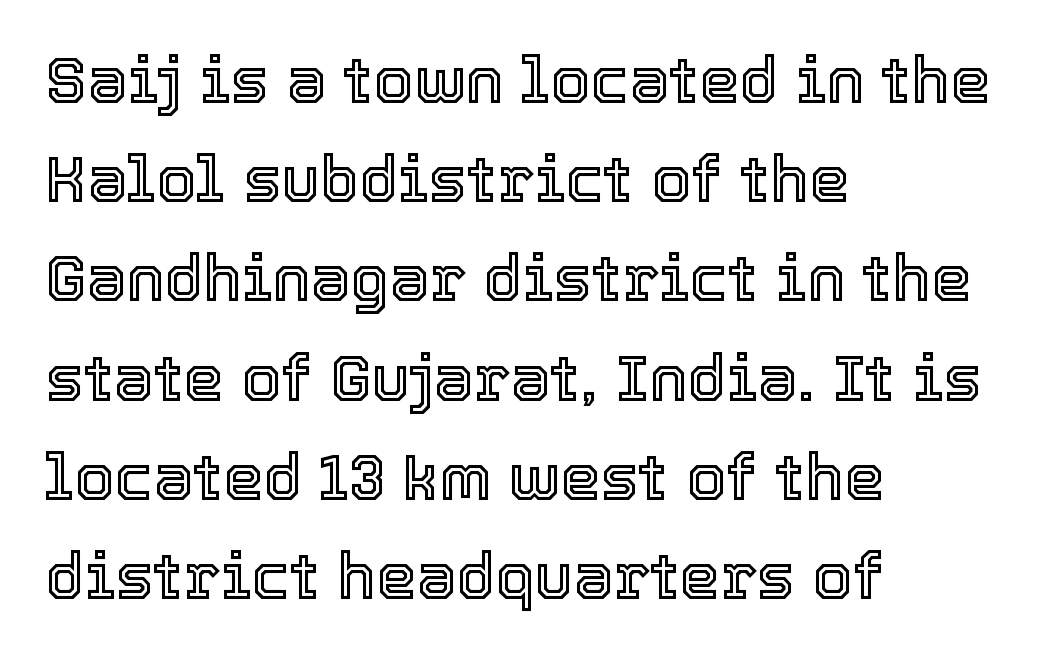
{"italic": "no", "width": "normal", "x_height": "medium", "monospaced": "no", "underline": "no", "align": "left", "line_spacing": "normal", "line_spacing_ratio": 1.55, "letter_spacing": "normal", "letter_spacing_em": 0.0, "glyph_px": 64}
